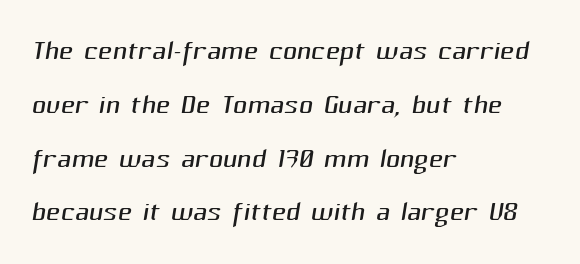
The image shows 39 px light sans-serif type; set left-aligned, normal line spacing (1.38x), normal letter spacing, not underlined; medium stroke contrast and a medium x-height.
